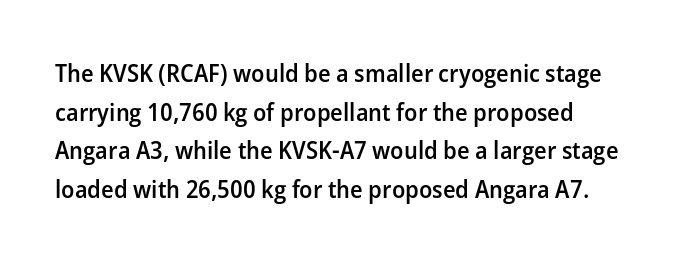
Q: Is the text bold? A: Semi-bold.
Q: Is the text italic (slanted)? A: No, it is upright.
Q: Is the text underlined? A: No.
Q: Is the spacing between letters normal or unusually wide? A: Normal.
Q: Is the spacing between lines tight, normal or loose? A: Normal.
